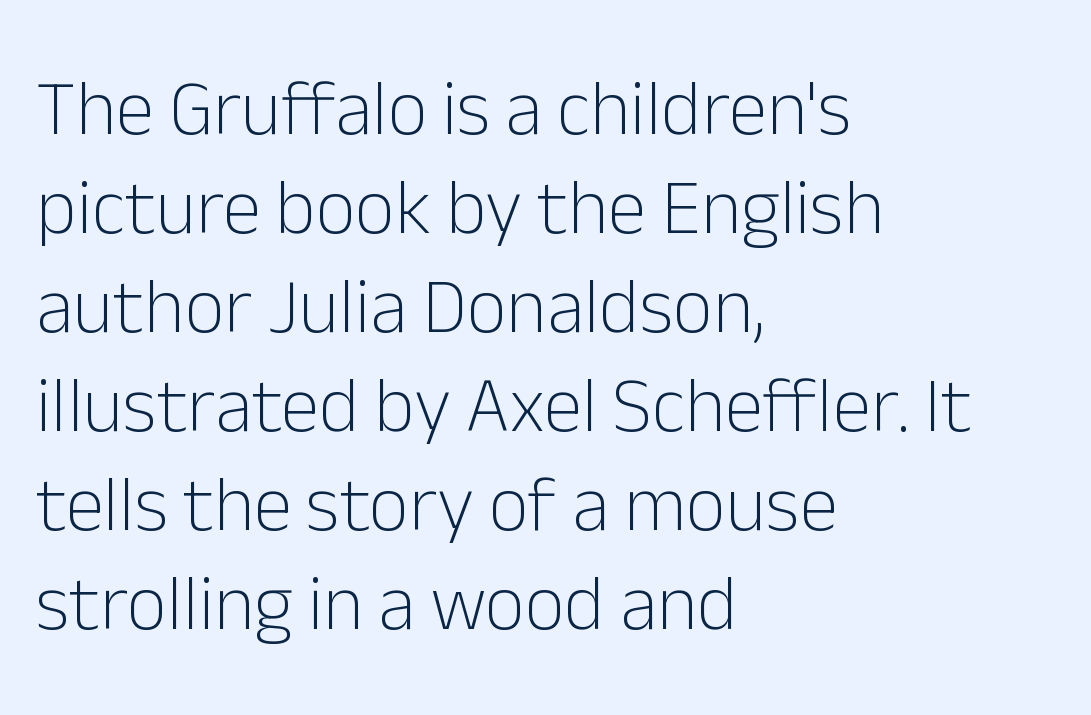
The typeface chosen for these lines omits serifs. The rendering anchors every line to the left-hand side. Beneath every word, the page is bare. No extra ink here — the face is not bold.
